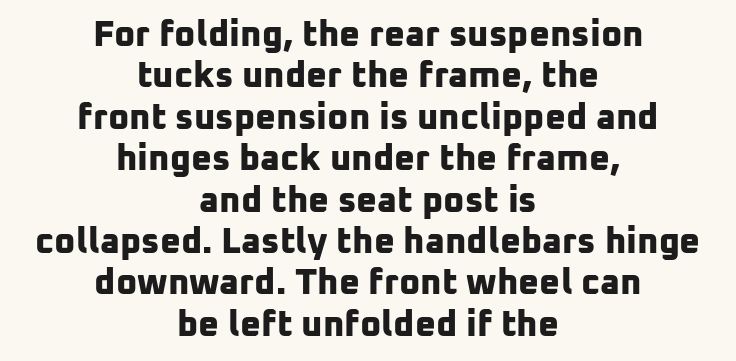
The image shows 36 px bold sans-serif type; set centered, tight line spacing (1.15x), normal letter spacing, not underlined; low stroke contrast and a medium x-height.
